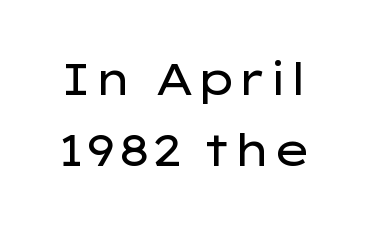
The image shows 44 px regular-weight, wide sans-serif type, upright; set normal line spacing (1.62x), normal letter spacing, not underlined; low stroke contrast and a medium x-height.
